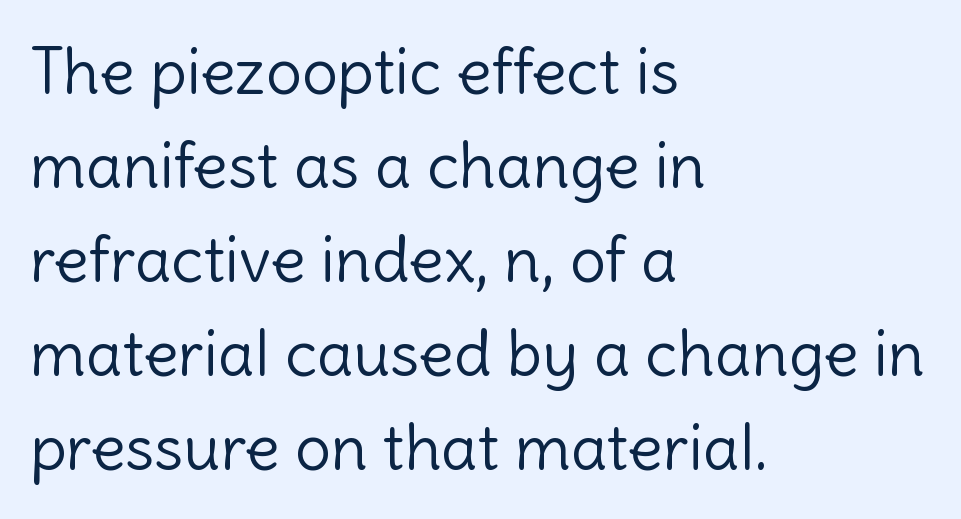
A roman cut, with each character standing at attention. Is this a fixed-width face? No — the glyphs have proportional, varying widths. Font category for this specimen: sans-serif. Descenders are the only things crossing below the line. Tracking here is standard; glyphs follow each other at the usual distance.
